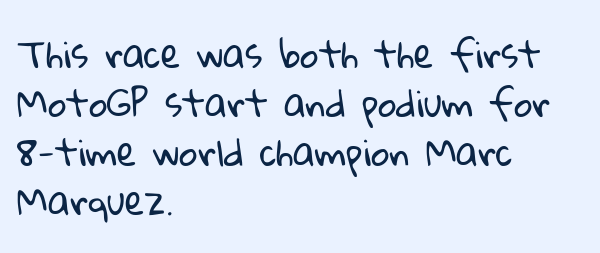
{"serif": "no", "bold": "no", "weight": "regular", "width": "normal", "stroke_contrast": "low", "x_height": "medium", "monospaced": "no", "underline": "no", "align": "left", "line_spacing": "normal", "line_spacing_ratio": 1.36, "letter_spacing": "normal", "letter_spacing_em": 0.0, "glyph_px": 36}
